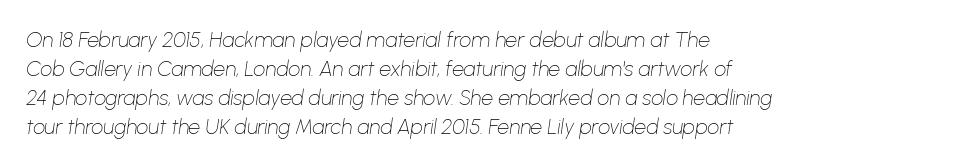
Q: Is the text bold? A: No.
Q: Is the text italic (slanted)? A: Yes, it leans right by about 8 degrees.
Q: Is the text underlined? A: No.
Q: How is the paragraph aligned? A: Left-aligned.
Q: Is the spacing between letters normal or unusually wide? A: Normal.
Q: Is the spacing between lines tight, normal or loose? A: Normal.
